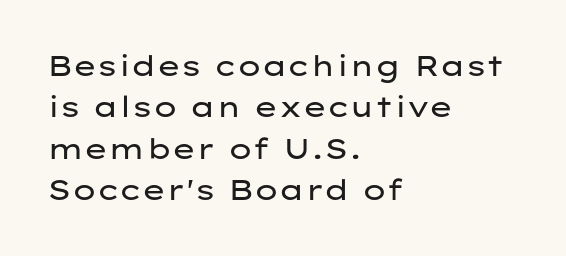
{"serif": "no", "italic": "no", "bold": "no", "weight": "regular", "width": "wide", "stroke_contrast": "low", "x_height": "medium", "monospaced": "no", "underline": "no", "align": "left", "line_spacing": "normal", "line_spacing_ratio": 1.43, "letter_spacing": "normal", "letter_spacing_em": 0.0, "glyph_px": 29}
